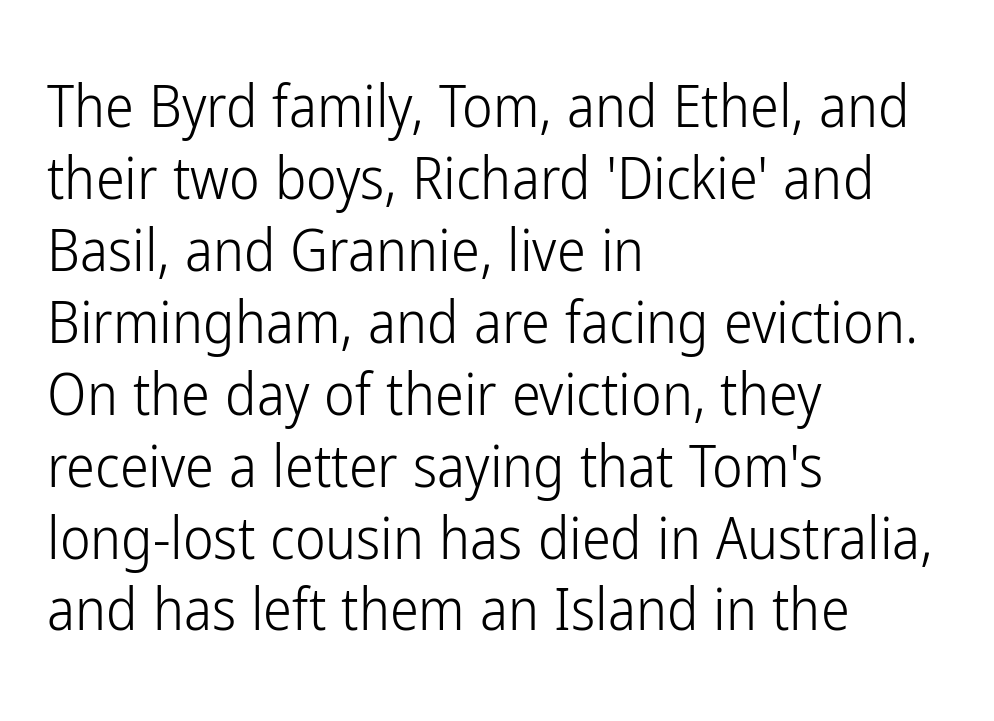
{"serif": "no", "italic": "no", "bold": "no", "weight": "light", "width": "condensed", "stroke_contrast": "low", "x_height": "medium", "monospaced": "no", "underline": "no", "align": "left", "line_spacing_ratio": 1.24, "letter_spacing": "normal", "letter_spacing_em": 0.0, "glyph_px": 58}
